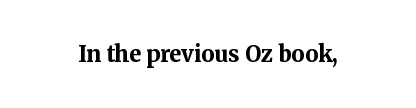
The image shows 22 px bold type, upright; set normal letter spacing, not underlined.
